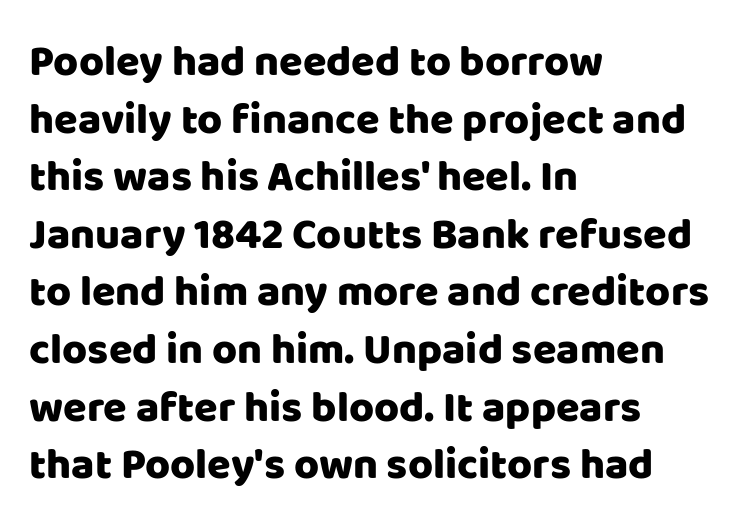
Q: Is the text italic (slanted)? A: No, it is upright.
Q: Is the typeface a serif or a sans-serif typeface? A: Sans-serif.
Q: Is the text underlined? A: No.
Q: How is the paragraph aligned? A: Left-aligned.
Q: Is the spacing between letters normal or unusually wide? A: Normal.
Q: Is the spacing between lines tight, normal or loose? A: Normal.
Q: Width (condensed, normal, or wide)? A: Normal.
Q: Stroke contrast? A: Low.
Q: x-height? A: Large.
Q: Monospaced? A: No.
